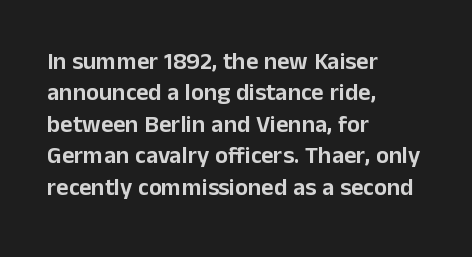
{"italic": "no", "underline": "no", "align": "left", "line_spacing": "normal", "line_spacing_ratio": 1.31, "letter_spacing": "normal", "letter_spacing_em": 0.0, "glyph_px": 24}
